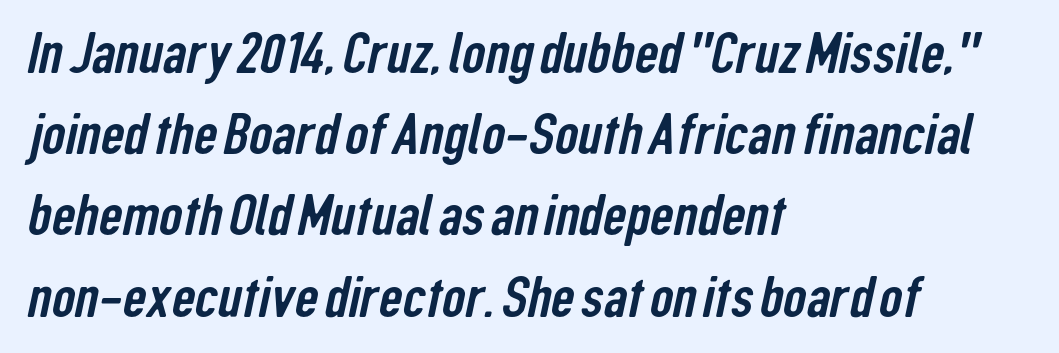
Q: Is the typeface a serif or a sans-serif typeface? A: Sans-serif.
Q: Is the text underlined? A: No.
Q: How is the paragraph aligned? A: Left-aligned.
Q: Is the spacing between letters normal or unusually wide? A: Normal.
Q: Is the spacing between lines tight, normal or loose? A: Normal.
Q: Width (condensed, normal, or wide)? A: Condensed.
Q: Stroke contrast? A: Low.
Q: x-height? A: Medium.
Q: Monospaced? A: No.
